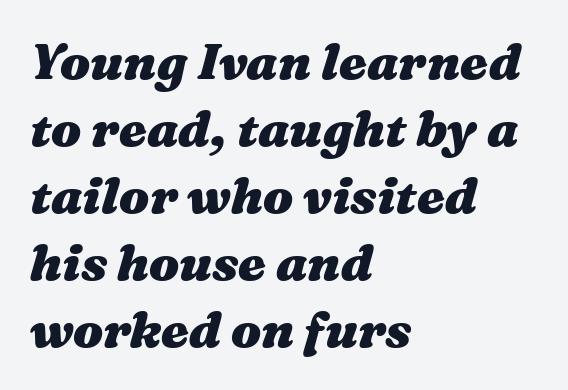
The image shows 50 px heavy, wide type, italic (leaning right); set left-aligned, normal line spacing (1.34x), normal letter spacing, not underlined; medium stroke contrast and a medium x-height.
